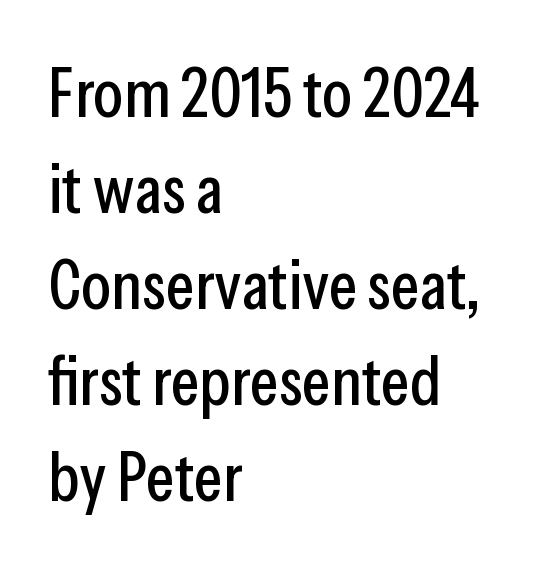
{"serif": "no", "italic": "no", "width": "condensed", "stroke_contrast": "low", "x_height": "medium", "monospaced": "no", "underline": "no", "align": "left", "line_spacing": "normal", "line_spacing_ratio": 1.39, "letter_spacing": "normal", "letter_spacing_em": 0.0, "glyph_px": 69}
